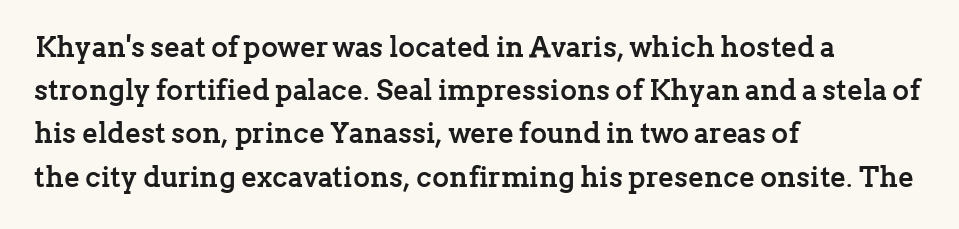
The image shows 29 px semibold serif type, upright; set left-aligned, normal line spacing (1.49x), normal letter spacing, not underlined; low stroke contrast and a medium x-height.
